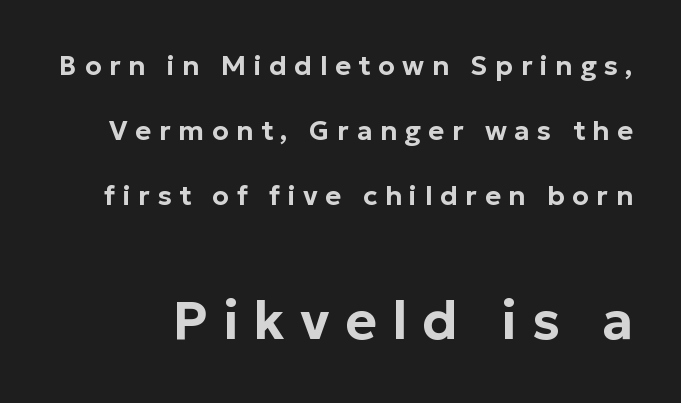
The image shows 54 px sans-serif type, upright; set loose line spacing (2.41x), unusually wide letter spacing (+0.28 em), not underlined; the second (bottom) block is 2.0x larger; low stroke contrast and a medium x-height.
